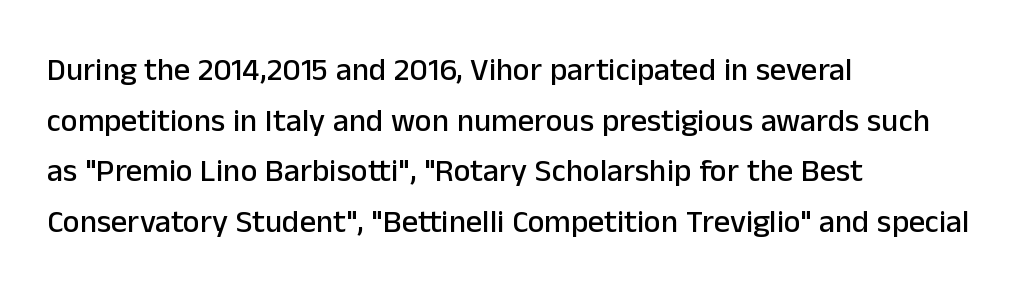
It's the straight-up-and-down kind of type. This sample uses a sans-serif face. Each letter keeps its own natural width here, so spacing adapts to shape. Layout note: lines flush left. The tracking reads as untouched default to a designer's eye. Is there much room between lines? A standard amount, neither cramped nor airy.
